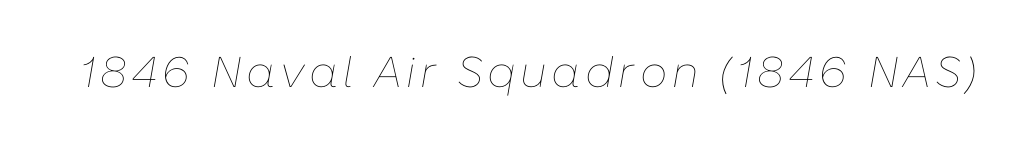
Q: Is the text bold? A: No.
Q: Is the text italic (slanted)? A: Yes, it leans right by about 10 degrees.
Q: Is the text underlined? A: No.
Q: Width (condensed, normal, or wide)? A: Normal.
Q: Stroke contrast? A: Low.
Q: x-height? A: Medium.
Q: Monospaced? A: No.
